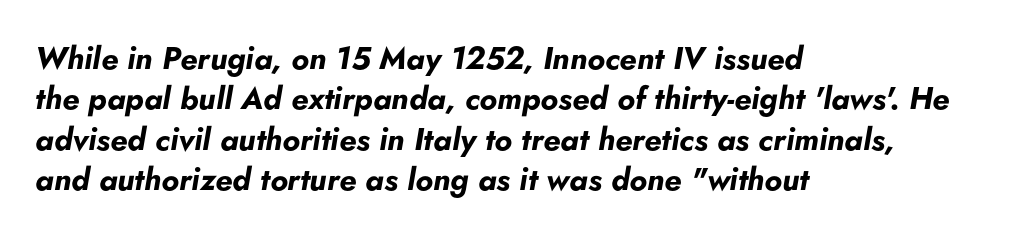
Q: Is the text bold? A: Yes.
Q: Is the text italic (slanted)? A: Yes, it leans right by about 5 degrees.
Q: Is the text underlined? A: No.
Q: How is the paragraph aligned? A: Left-aligned.
Q: Is the spacing between letters normal or unusually wide? A: Normal.
Q: Is the spacing between lines tight, normal or loose? A: Normal.
Q: Width (condensed, normal, or wide)? A: Normal.
Q: Stroke contrast? A: Low.
Q: x-height? A: Small.
Q: Monospaced? A: No.
